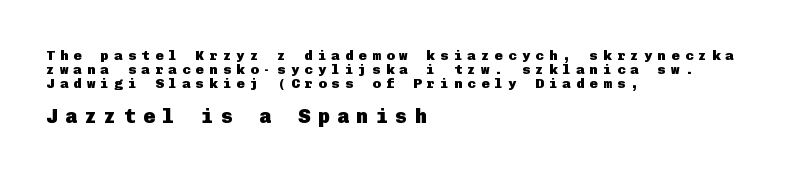
Q: Is the text bold? A: Yes.
Q: Is the text italic (slanted)? A: No, it is upright.
Q: Is the text underlined? A: No.
Q: How is the paragraph aligned? A: Left-aligned.
Q: Is the spacing between letters normal or unusually wide? A: Unusually wide.
Q: Is the spacing between lines tight, normal or loose? A: Tight.
Q: Which block of text is set in a larger size, the first (top) or the second (bottom)? A: The second (bottom) one.
